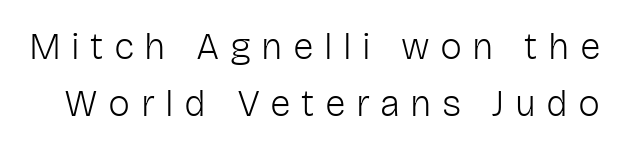
Q: Is the text bold? A: No.
Q: Is the text italic (slanted)? A: No, it is upright.
Q: Is the typeface a serif or a sans-serif typeface? A: Sans-serif.
Q: Is the text underlined? A: No.
Q: Is the spacing between letters normal or unusually wide? A: Unusually wide.
Q: Is the spacing between lines tight, normal or loose? A: Normal.
Q: Width (condensed, normal, or wide)? A: Normal.
Q: Stroke contrast? A: Low.
Q: x-height? A: Medium.
Q: Monospaced? A: No.
